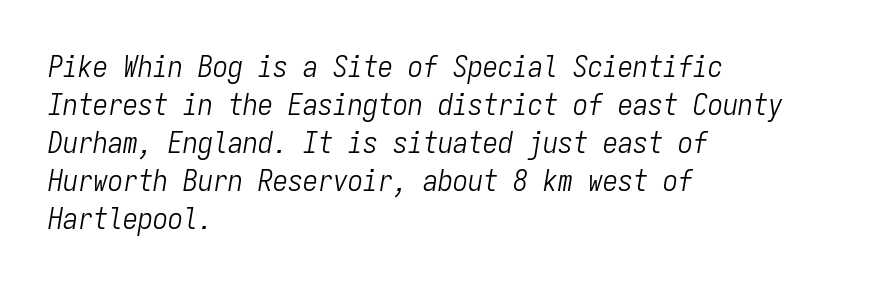
{"italic": "yes", "lean": "right", "slant_degrees": 9, "bold": "no", "weight": "light", "width": "condensed", "stroke_contrast": "low", "x_height": "medium", "monospaced": "yes", "underline": "no", "align": "left", "line_spacing": "normal", "line_spacing_ratio": 1.27, "letter_spacing": "normal", "letter_spacing_em": 0.0, "glyph_px": 30}
